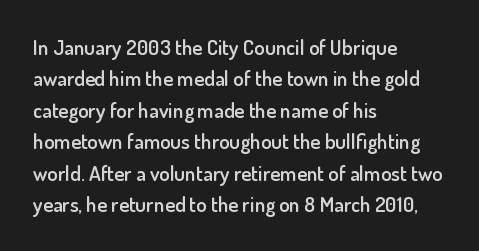
{"italic": "no", "bold": "semi", "underline": "no", "align": "left", "line_spacing": "normal", "line_spacing_ratio": 1.5, "letter_spacing": "normal", "letter_spacing_em": 0.0, "glyph_px": 21}
